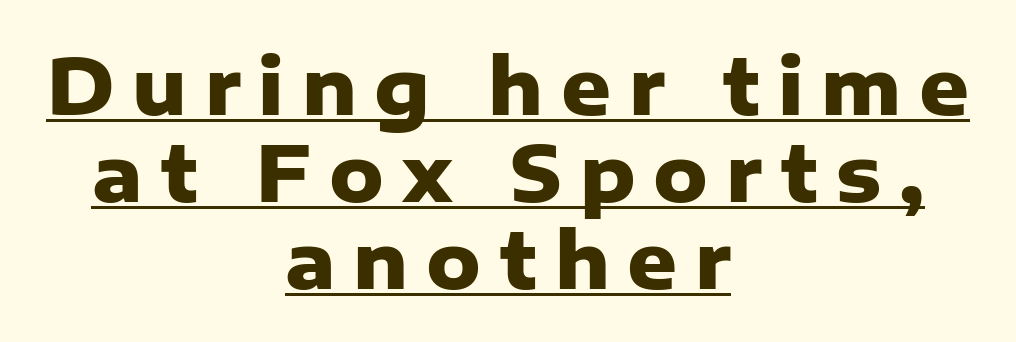
Q: Is the text bold? A: Yes.
Q: Is the text italic (slanted)? A: No, it is upright.
Q: Is the typeface a serif or a sans-serif typeface? A: Sans-serif.
Q: Is the text underlined? A: Yes.
Q: How is the paragraph aligned? A: Centered.
Q: Is the spacing between letters normal or unusually wide? A: Unusually wide.
Q: Is the spacing between lines tight, normal or loose? A: Tight.
Q: Width (condensed, normal, or wide)? A: Normal.
Q: Stroke contrast? A: Low.
Q: x-height? A: Medium.
Q: Monospaced? A: No.
